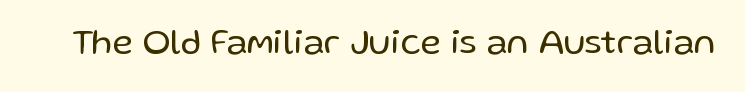
{"serif": "no", "italic": "no", "bold": "no", "weight": "regular", "width": "normal", "stroke_contrast": "low", "x_height": "medium", "monospaced": "no", "underline": "no", "letter_spacing": "normal", "letter_spacing_em": 0.0, "glyph_px": 35}
